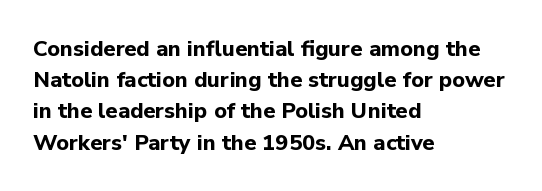
The image shows 22 px bold type, upright; set left-aligned, normal line spacing (1.42x), normal letter spacing, not underlined.
